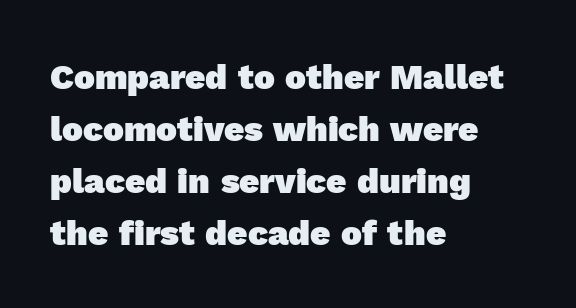
{"serif": "no", "bold": "yes", "weight": "heavy", "width": "normal", "x_height": "medium", "monospaced": "no", "underline": "no", "align": "left", "line_spacing": "normal", "line_spacing_ratio": 1.49, "letter_spacing": "normal", "letter_spacing_em": 0.0, "glyph_px": 35}
